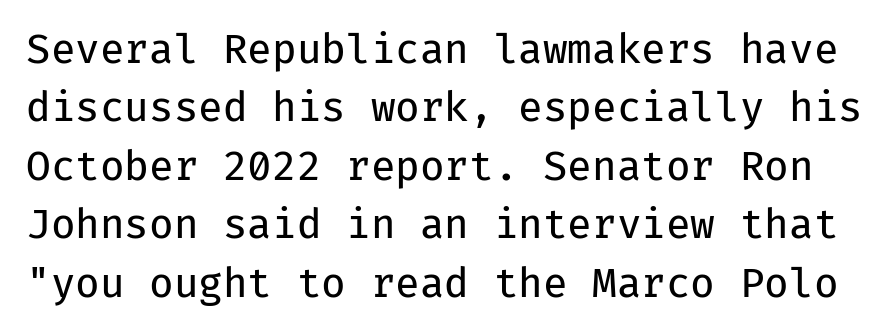
{"serif": "no", "italic": "no", "bold": "no", "weight": "regular", "width": "normal", "stroke_contrast": "low", "x_height": "medium", "monospaced": "yes", "underline": "no", "line_spacing": "normal", "line_spacing_ratio": 1.46, "letter_spacing": "normal", "letter_spacing_em": 0.0, "glyph_px": 40}
